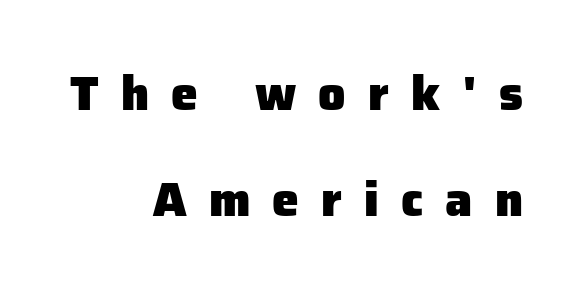
{"serif": "no", "italic": "no", "bold": "yes", "weight": "heavy", "width": "normal", "stroke_contrast": "low", "x_height": "medium", "monospaced": "no", "underline": "no", "align": "right", "line_spacing": "loose", "line_spacing_ratio": 2.2, "letter_spacing": "wide", "letter_spacing_em": 0.46, "glyph_px": 48}
